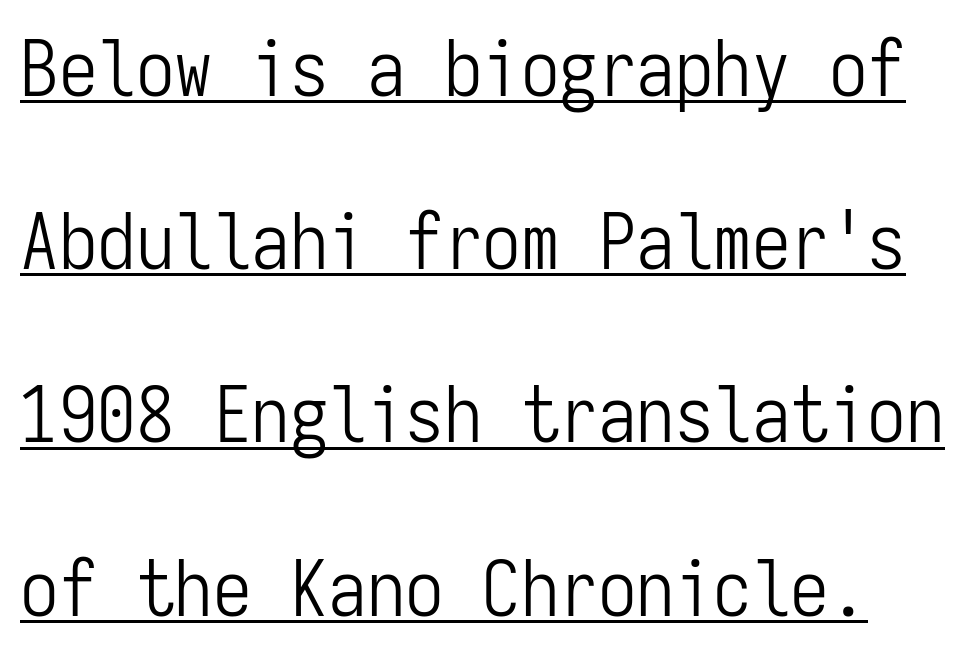
{"serif": "no", "italic": "no", "bold": "no", "weight": "light", "width": "condensed", "stroke_contrast": "low", "x_height": "medium", "monospaced": "yes", "underline": "yes", "line_spacing": "loose", "line_spacing_ratio": 2.25, "letter_spacing": "normal", "letter_spacing_em": 0.0, "glyph_px": 77}
